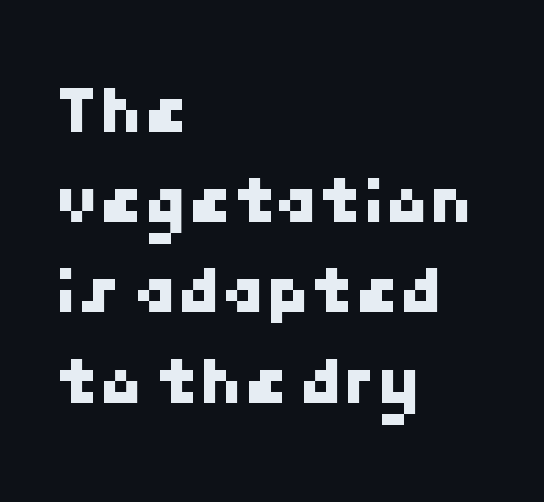
Look at the bottom of the vertical strokes: they stop flat, with no serifs. Here the glyphs are tracked normally, forming tight word shapes. Notice how descenders clear the ascenders below comfortably — that's standard leading. Alignment: flush left. Type without underlining.
